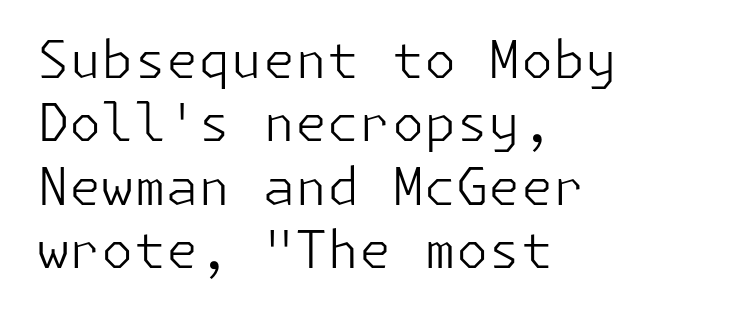
Q: Is the text bold? A: No.
Q: Is the text italic (slanted)? A: No, it is upright.
Q: Is the typeface a serif or a sans-serif typeface? A: Sans-serif.
Q: Is the text underlined? A: No.
Q: How is the paragraph aligned? A: Left-aligned.
Q: Is the spacing between letters normal or unusually wide? A: Normal.
Q: Width (condensed, normal, or wide)? A: Normal.
Q: Stroke contrast? A: Low.
Q: x-height? A: Medium.
